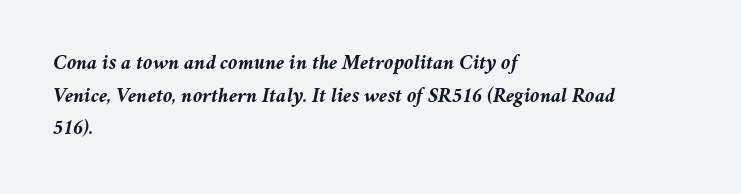
{"italic": "yes", "lean": "right", "slant_degrees": 11, "bold": "yes", "underline": "no", "align": "left", "line_spacing": "normal", "line_spacing_ratio": 1.55, "letter_spacing": "normal", "letter_spacing_em": 0.0, "glyph_px": 21}
